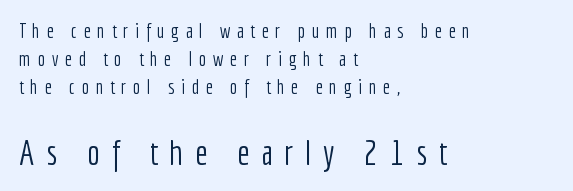
The passage shown begins with its smaller block and ends with its larger one. Think of a printed novel: that variable character pitch is what you see here. How would I describe the line gaps? Plain and ordinary. The typesetting does not lean heavy: it is not bold. A typesetter would call this heavily tracked-out type.
